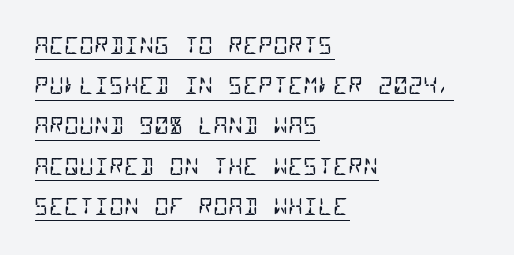
Reading down the block, your eye returns to a fixed left position each line. The letters sit at their default tracking, neither squeezed nor spread. The characters are drawn with everyday or finer stroke widths. Underlining? Definitely there.
